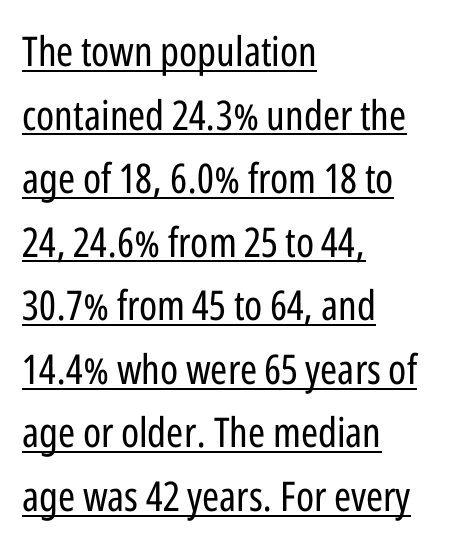
Q: Is the text bold? A: No.
Q: Is the text italic (slanted)? A: No, it is upright.
Q: Is the typeface a serif or a sans-serif typeface? A: Sans-serif.
Q: Is the text underlined? A: Yes.
Q: How is the paragraph aligned? A: Left-aligned.
Q: Is the spacing between letters normal or unusually wide? A: Normal.
Q: Is the spacing between lines tight, normal or loose? A: Normal.
Q: Width (condensed, normal, or wide)? A: Condensed.
Q: Stroke contrast? A: Low.
Q: x-height? A: Medium.
Q: Monospaced? A: No.
